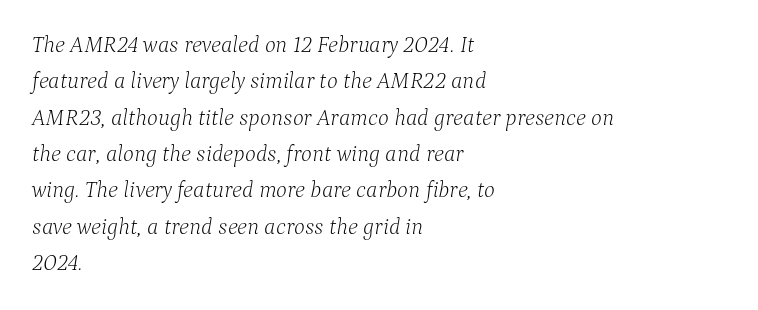
Type without underlining. Standard letterfit; no display-style spreading of the glyphs. The rendering uses a moderate line-height, typical for paragraphs. Reading down the block, your eye returns to a fixed left position each line.
